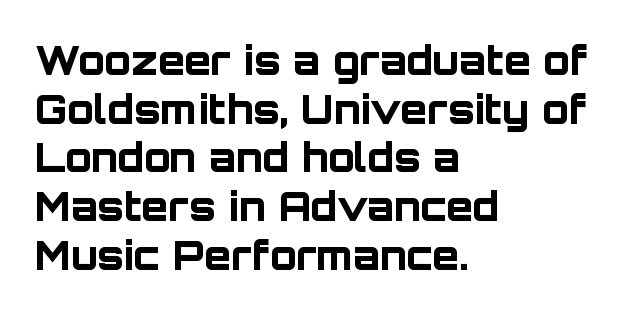
The passage shown is emphatically bold. Horizontal bands of white between lines are of average thickness. Glyph-to-glyph distance matches everyday printed text. The face used here is proportionally spaced, like ordinary book or web type. A typesetter would label this face a sans.
